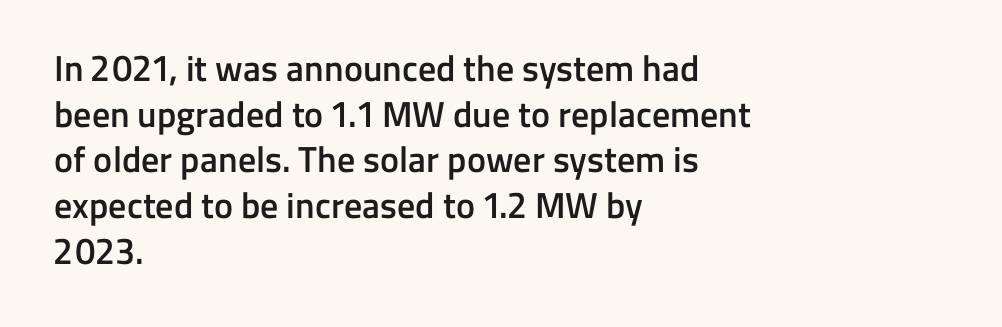
The image shows 36 px semibold sans-serif type, upright; set left-aligned, normal line spacing (1.27x), normal letter spacing, not underlined; low stroke contrast and a medium x-height.
